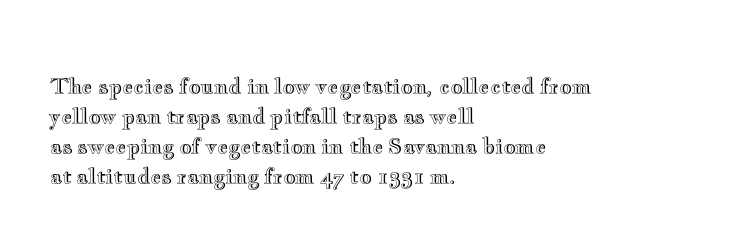
The image shows 21 px text type, upright; set left-aligned, normal line spacing (1.43x), normal letter spacing, not underlined.
